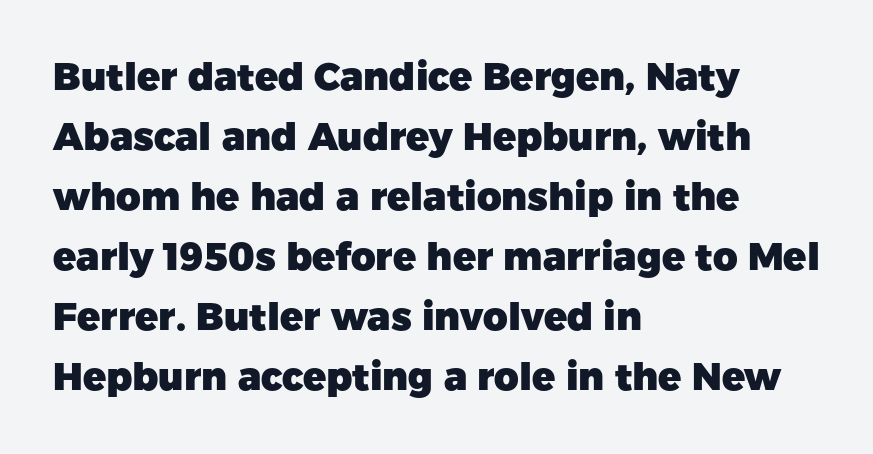
The gap between lines stays unmarked. The ragged edge is on the right, which tells us the setting is flush left. Think of a printed novel: that variable character pitch is what you see here. The designer went with a sans here, leaving each stem footless.
